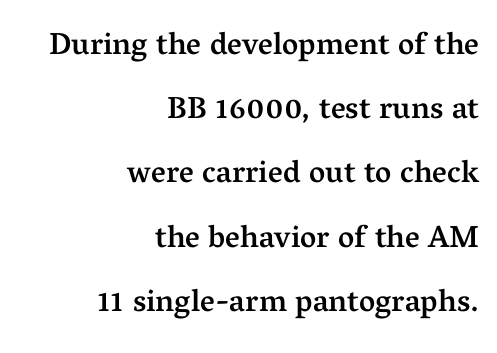
The image shows 31 px semibold serif type, upright; set right-aligned, loose line spacing (2.07x), normal letter spacing, not underlined; medium stroke contrast and a medium x-height.
